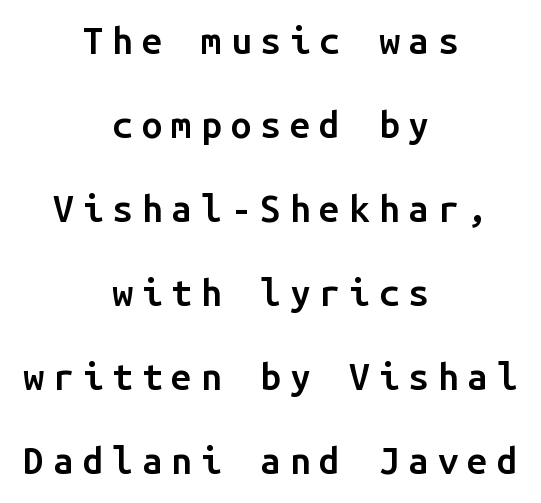
Q: Is the text bold? A: Semi-bold.
Q: Is the text italic (slanted)? A: No, it is upright.
Q: Is the typeface a serif or a sans-serif typeface? A: Sans-serif.
Q: Is the text underlined? A: No.
Q: How is the paragraph aligned? A: Centered.
Q: Is the spacing between letters normal or unusually wide? A: Unusually wide.
Q: Is the spacing between lines tight, normal or loose? A: Loose.
Q: Width (condensed, normal, or wide)? A: Normal.
Q: Stroke contrast? A: Low.
Q: x-height? A: Medium.
Q: Monospaced? A: Yes.
